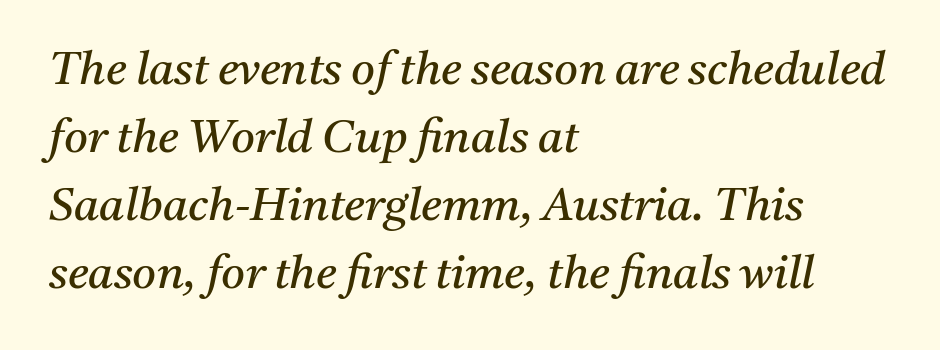
The image shows 46 px regular-weight serif type, italic (leaning right); set left-aligned, normal line spacing (1.48x), normal letter spacing, not underlined; medium stroke contrast and a medium x-height.
